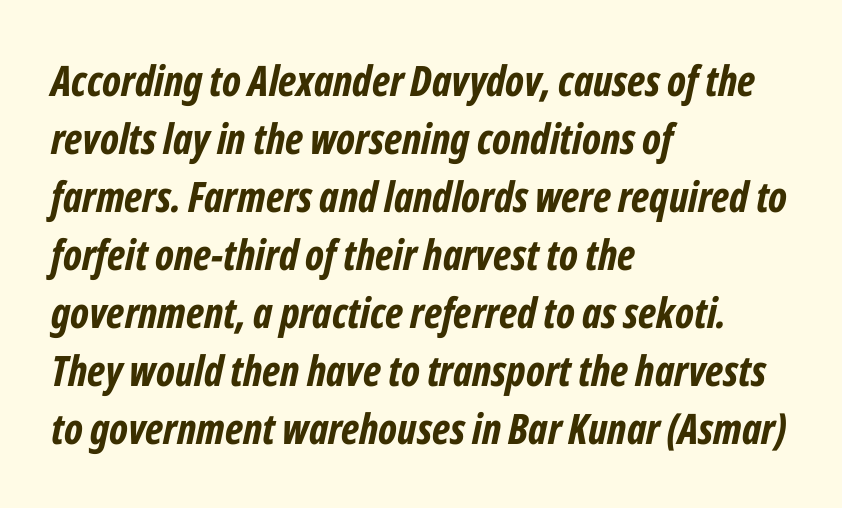
{"italic": "yes", "lean": "right", "slant_degrees": 12, "bold": "yes", "weight": "bold", "width": "condensed", "stroke_contrast": "low", "x_height": "medium", "monospaced": "no", "underline": "no", "align": "left", "line_spacing": "normal", "line_spacing_ratio": 1.38, "letter_spacing": "normal", "letter_spacing_em": 0.0, "glyph_px": 42}
